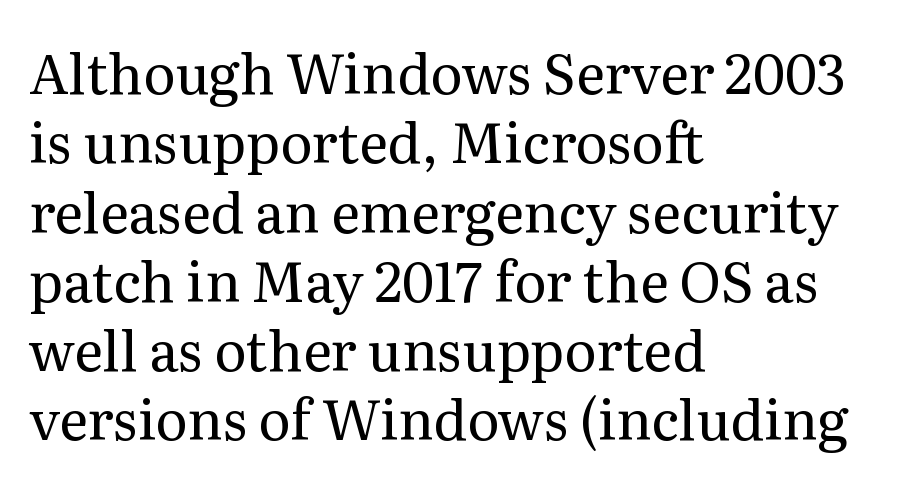
Q: Is the text bold? A: No.
Q: Is the text italic (slanted)? A: No, it is upright.
Q: Is the typeface a serif or a sans-serif typeface? A: Serif.
Q: Is the text underlined? A: No.
Q: How is the paragraph aligned? A: Left-aligned.
Q: Is the spacing between letters normal or unusually wide? A: Normal.
Q: Is the spacing between lines tight, normal or loose? A: Normal.
Q: Width (condensed, normal, or wide)? A: Normal.
Q: Stroke contrast? A: Medium.
Q: x-height? A: Medium.
Q: Monospaced? A: No.
